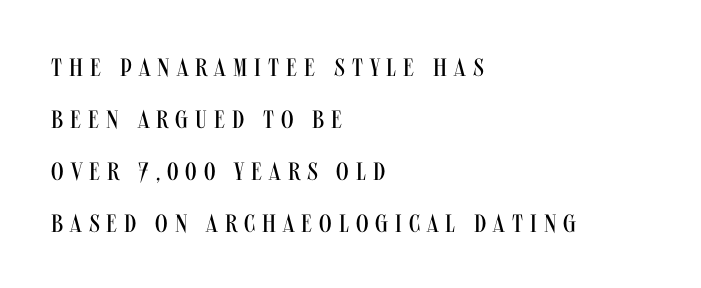
The image shows 25 px text type, upright; set left-aligned, loose line spacing (2.08x), unusually wide letter spacing (+0.28 em), not underlined.
